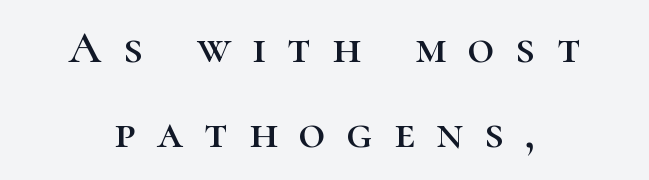
The image shows 46 px serif type, upright; set centered, line spacing 1.84x, unusually wide letter spacing (+0.47 em), not underlined; high stroke contrast and a medium x-height.
